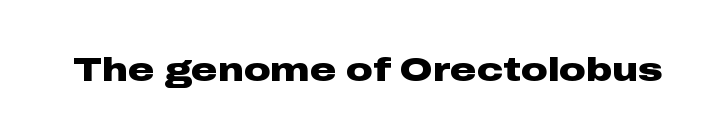
{"serif": "no", "italic": "no", "bold": "yes", "weight": "heavy", "width": "wide", "stroke_contrast": "low", "x_height": "medium", "monospaced": "no", "underline": "no", "letter_spacing": "normal", "letter_spacing_em": 0.0, "glyph_px": 33}
